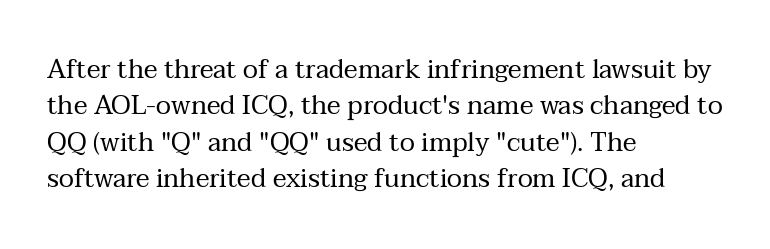
Q: Is the text bold? A: No.
Q: Is the text italic (slanted)? A: No, it is upright.
Q: Is the text underlined? A: No.
Q: How is the paragraph aligned? A: Left-aligned.
Q: Is the spacing between letters normal or unusually wide? A: Normal.
Q: Is the spacing between lines tight, normal or loose? A: Normal.
